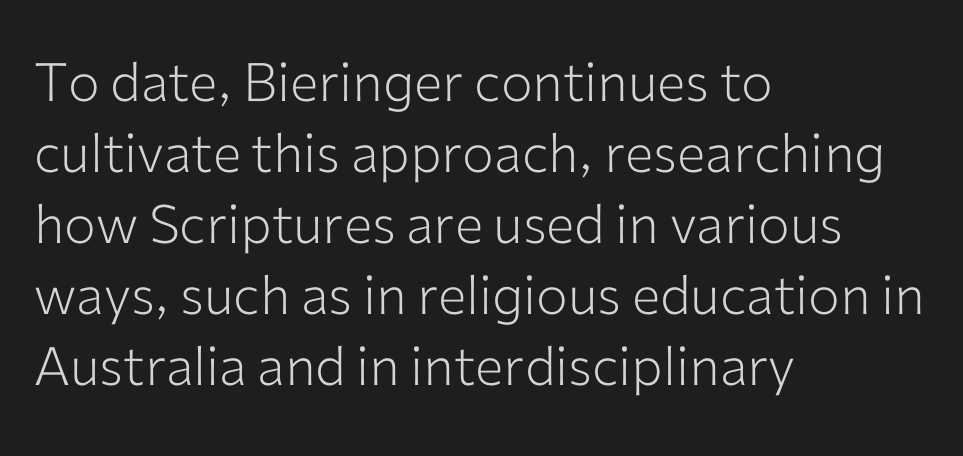
Q: Is the text bold? A: No.
Q: Is the text italic (slanted)? A: No, it is upright.
Q: Is the typeface a serif or a sans-serif typeface? A: Sans-serif.
Q: Is the text underlined? A: No.
Q: How is the paragraph aligned? A: Left-aligned.
Q: Is the spacing between letters normal or unusually wide? A: Normal.
Q: Is the spacing between lines tight, normal or loose? A: Normal.
Q: Width (condensed, normal, or wide)? A: Normal.
Q: Stroke contrast? A: Low.
Q: x-height? A: Medium.
Q: Monospaced? A: No.
